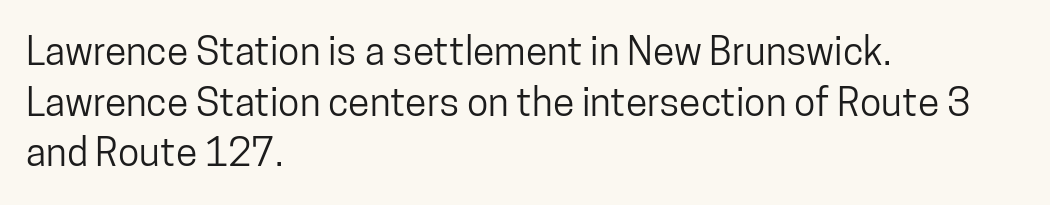
Q: Is the text italic (slanted)? A: No, it is upright.
Q: Is the typeface a serif or a sans-serif typeface? A: Sans-serif.
Q: Is the text underlined? A: No.
Q: How is the paragraph aligned? A: Left-aligned.
Q: Is the spacing between letters normal or unusually wide? A: Normal.
Q: Is the spacing between lines tight, normal or loose? A: Normal.
Q: Width (condensed, normal, or wide)? A: Condensed.
Q: Stroke contrast? A: Low.
Q: x-height? A: Medium.
Q: Monospaced? A: No.
